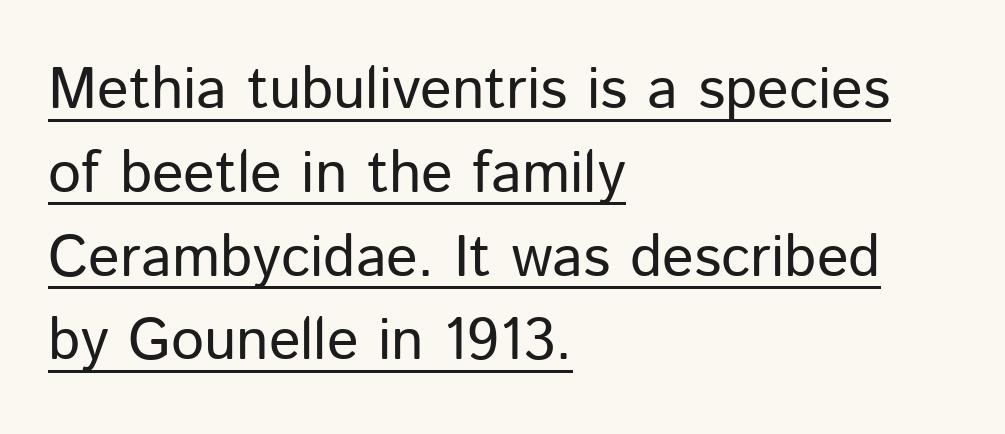
Q: Is the text bold? A: No.
Q: Is the text italic (slanted)? A: No, it is upright.
Q: Is the typeface a serif or a sans-serif typeface? A: Sans-serif.
Q: Is the text underlined? A: Yes.
Q: How is the paragraph aligned? A: Left-aligned.
Q: Is the spacing between letters normal or unusually wide? A: Normal.
Q: Is the spacing between lines tight, normal or loose? A: Normal.
Q: Width (condensed, normal, or wide)? A: Normal.
Q: Stroke contrast? A: Low.
Q: x-height? A: Medium.
Q: Monospaced? A: No.
